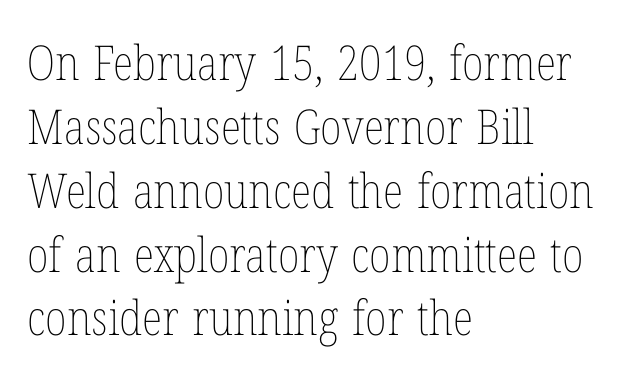
{"italic": "no", "bold": "no", "weight": "thin", "width": "condensed", "stroke_contrast": "low", "x_height": "medium", "monospaced": "no", "underline": "no", "align": "left", "line_spacing": "normal", "line_spacing_ratio": 1.33, "letter_spacing": "normal", "letter_spacing_em": 0.0, "glyph_px": 48}
